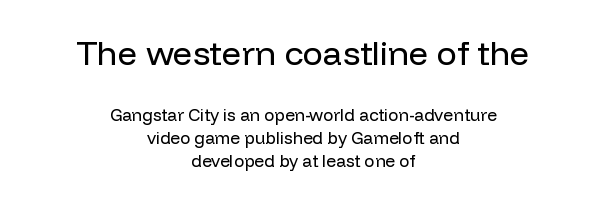
The image shows 34 px regular-weight sans-serif type, upright; set centered, normal line spacing (1.35x), normal letter spacing, not underlined; the first (top) block is 2.0x larger; low stroke contrast and a medium x-height.
